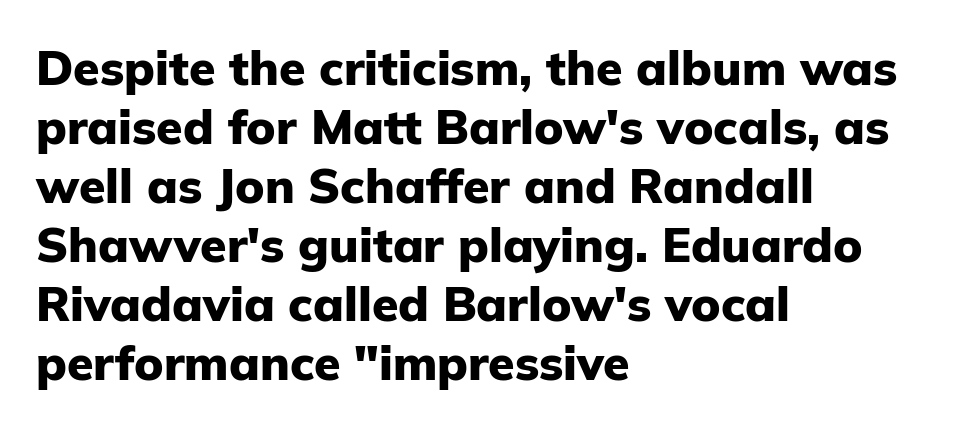
{"serif": "no", "italic": "no", "bold": "yes", "weight": "heavy", "width": "normal", "stroke_contrast": "low", "x_height": "medium", "monospaced": "no", "underline": "no", "align": "left", "line_spacing_ratio": 1.23, "letter_spacing": "normal", "letter_spacing_em": 0.0, "glyph_px": 48}
